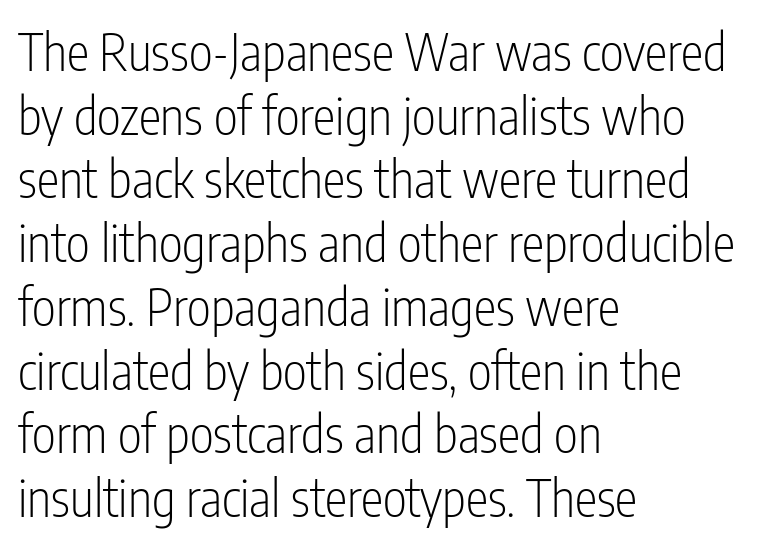
Q: Is the text bold? A: No.
Q: Is the text italic (slanted)? A: No, it is upright.
Q: Is the typeface a serif or a sans-serif typeface? A: Sans-serif.
Q: Is the text underlined? A: No.
Q: How is the paragraph aligned? A: Left-aligned.
Q: Is the spacing between letters normal or unusually wide? A: Normal.
Q: Is the spacing between lines tight, normal or loose? A: Normal.
Q: Width (condensed, normal, or wide)? A: Condensed.
Q: Stroke contrast? A: Low.
Q: x-height? A: Medium.
Q: Monospaced? A: No.
